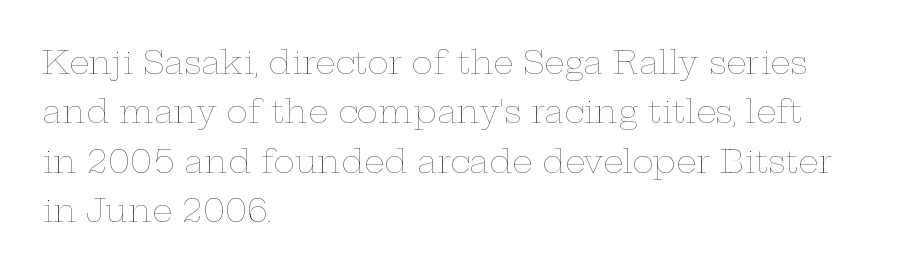
This sample uses plain, unmodified letter spacing. The lettering holds an erect, upright posture throughout. The gap between lines stays unmarked. Compared with typical paragraphs, the rows here are spaced about the same. The ragged edge is on the right, which tells us the setting is flush left.
